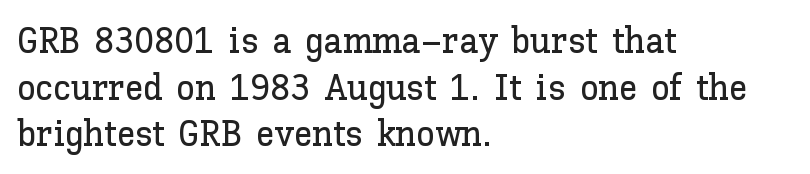
{"italic": "no", "width": "normal", "stroke_contrast": "low", "x_height": "medium", "monospaced": "no", "underline": "no", "align": "left", "line_spacing": "normal", "line_spacing_ratio": 1.26, "letter_spacing": "normal", "letter_spacing_em": 0.0, "glyph_px": 37}
